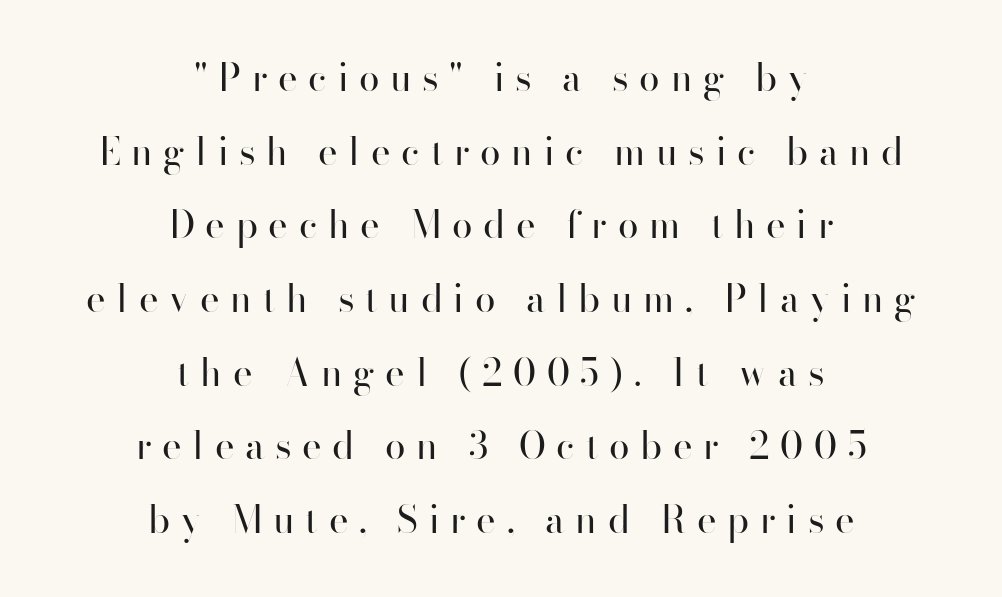
{"serif": "no", "italic": "no", "bold": "no", "weight": "regular", "width": "normal", "stroke_contrast": "high", "x_height": "small", "monospaced": "no", "underline": "no", "align": "center", "line_spacing": "loose", "line_spacing_ratio": 1.99, "letter_spacing": "wide", "letter_spacing_em": 0.29, "glyph_px": 37}
